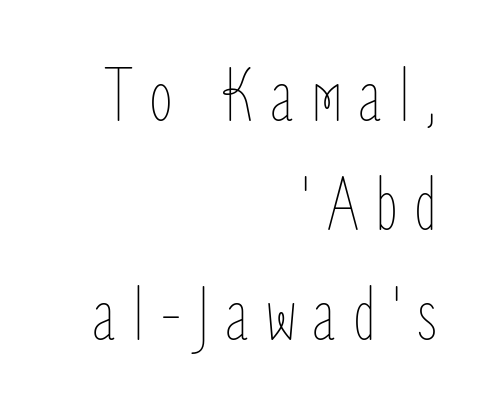
The image shows 77 px thin, condensed type, upright; set right-aligned, normal line spacing (1.42x), unusually wide letter spacing (+0.21 em), not underlined; low stroke contrast and a medium x-height.
